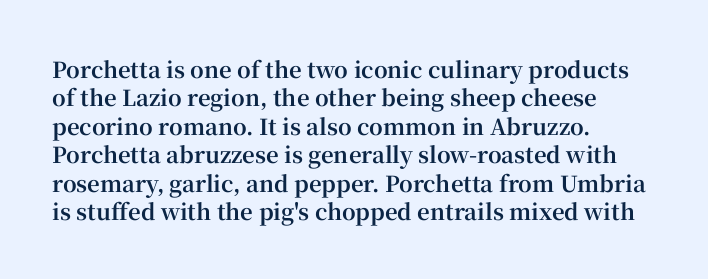
This is the regular roman posture of the typeface. The lines in this sample share a left origin and differ only in where they stop. Standard letterfit; no display-style spreading of the glyphs. Heavy-handed strokes throughout: this text is bold. The space directly below the letters is spotless.
